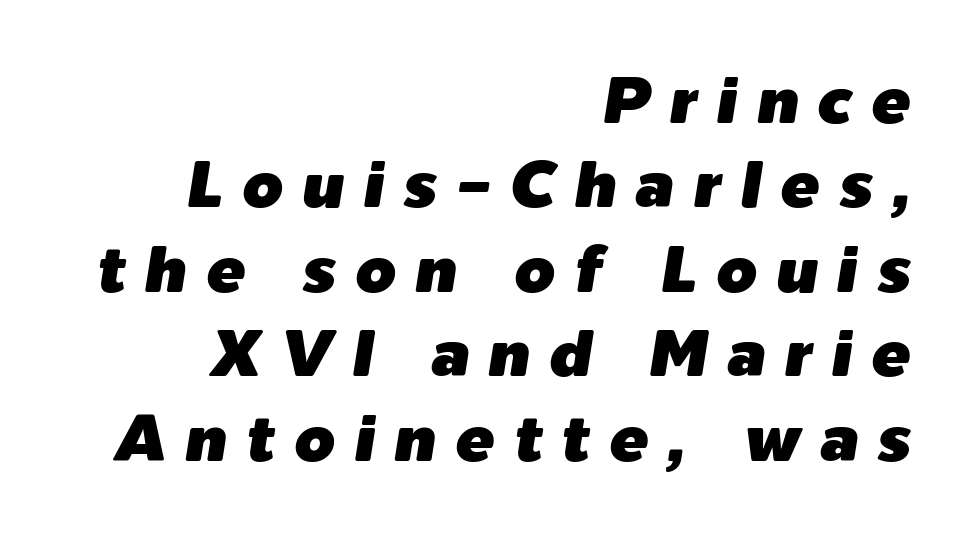
{"italic": "yes", "lean": "right", "slant_degrees": 9, "width": "normal", "stroke_contrast": "low", "x_height": "medium", "monospaced": "no", "underline": "no", "align": "right", "line_spacing": "normal", "line_spacing_ratio": 1.3, "letter_spacing": "wide", "letter_spacing_em": 0.29, "glyph_px": 65}
